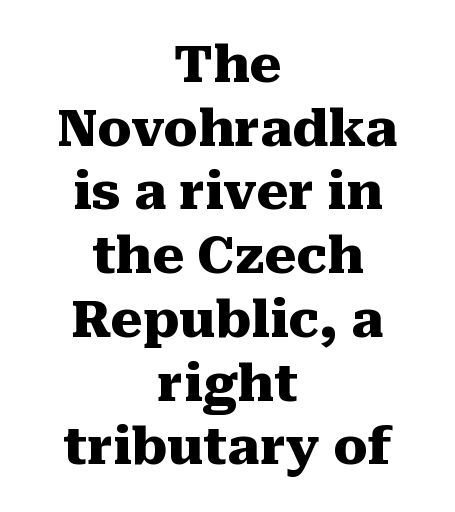
{"serif": "yes", "italic": "no", "bold": "yes", "weight": "heavy", "width": "normal", "stroke_contrast": "medium", "x_height": "medium", "monospaced": "no", "underline": "no", "align": "center", "line_spacing": "normal", "line_spacing_ratio": 1.25, "letter_spacing": "normal", "letter_spacing_em": 0.0, "glyph_px": 51}
